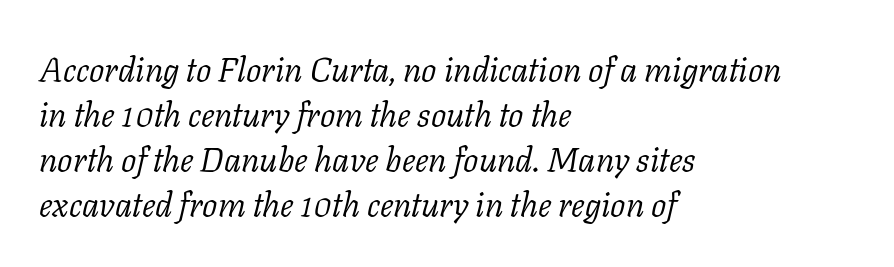
{"serif": "yes", "italic": "yes", "lean": "right", "slant_degrees": 11, "bold": "no", "weight": "light", "width": "normal", "stroke_contrast": "low", "x_height": "medium", "monospaced": "no", "underline": "no", "align": "left", "line_spacing": "normal", "line_spacing_ratio": 1.32, "letter_spacing": "normal", "letter_spacing_em": 0.0, "glyph_px": 34}
